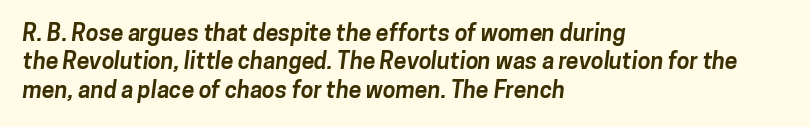
Words appear dense and cohesive because spacing is normal. A classic flush-left, rag-right setting is used for this passage. No word sits above an underline. The sample has been set heavy, in full bold.
